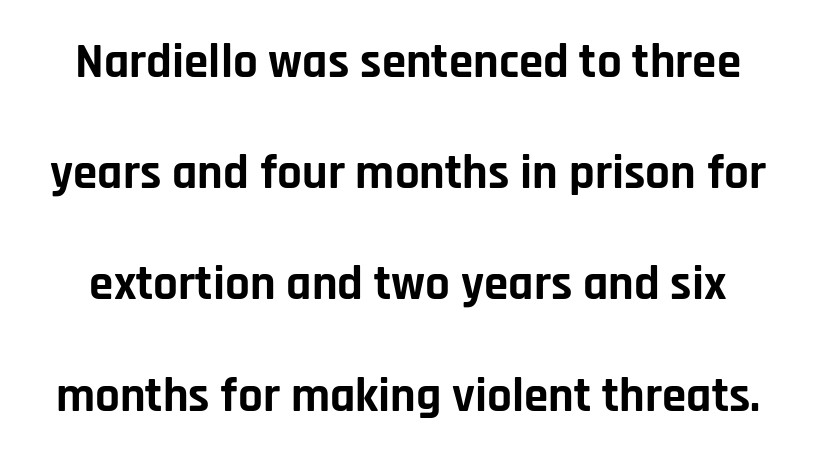
{"serif": "no", "italic": "no", "bold": "yes", "weight": "bold", "width": "normal", "stroke_contrast": "low", "x_height": "large", "monospaced": "no", "underline": "no", "line_spacing": "loose", "line_spacing_ratio": 2.27, "letter_spacing": "normal", "letter_spacing_em": 0.0, "glyph_px": 49}
